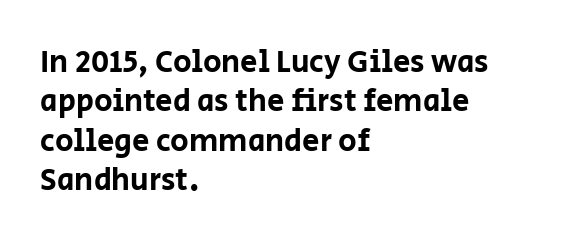
The image shows 31 px sans-serif type, upright; set left-aligned, normal line spacing (1.27x), normal letter spacing, not underlined; low stroke contrast and a large x-height.
